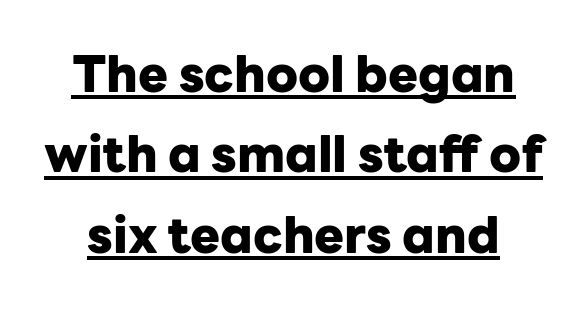
{"serif": "no", "italic": "no", "bold": "yes", "weight": "heavy", "width": "normal", "stroke_contrast": "low", "x_height": "medium", "monospaced": "no", "underline": "yes", "line_spacing": "normal", "line_spacing_ratio": 1.61, "letter_spacing": "normal", "letter_spacing_em": 0.0, "glyph_px": 50}
